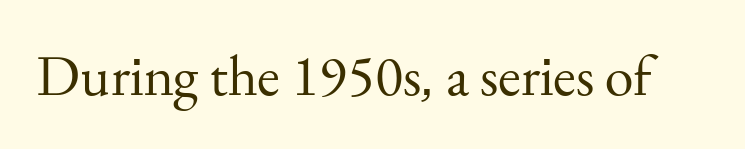
{"serif": "yes", "italic": "no", "bold": "no", "weight": "regular", "width": "normal", "stroke_contrast": "medium", "x_height": "small", "monospaced": "no", "underline": "no", "letter_spacing": "normal", "letter_spacing_em": 0.0, "glyph_px": 58}
